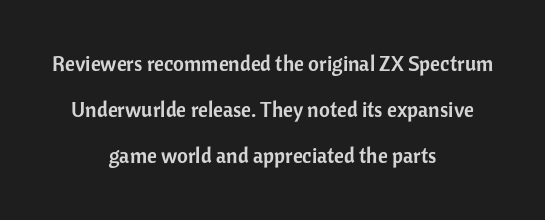
{"italic": "no", "underline": "no", "align": "center", "line_spacing": "loose", "line_spacing_ratio": 2.2, "letter_spacing": "normal", "letter_spacing_em": 0.0, "glyph_px": 21}
